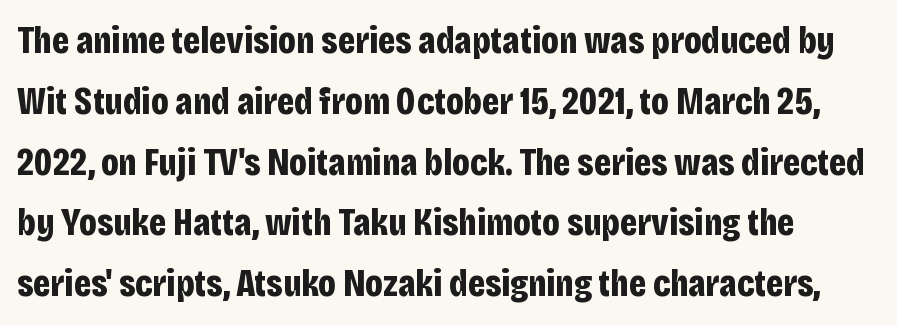
The image shows 38 px bold, condensed sans-serif type, upright; set normal line spacing (1.6x), normal letter spacing, not underlined; low stroke contrast and a large x-height.
